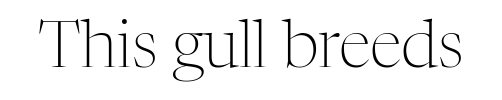
Q: Is the text bold? A: No.
Q: Is the text italic (slanted)? A: No, it is upright.
Q: Is the typeface a serif or a sans-serif typeface? A: Serif.
Q: Is the text underlined? A: No.
Q: Is the spacing between letters normal or unusually wide? A: Normal.
Q: Width (condensed, normal, or wide)? A: Normal.
Q: Stroke contrast? A: Medium.
Q: x-height? A: Medium.
Q: Monospaced? A: No.
